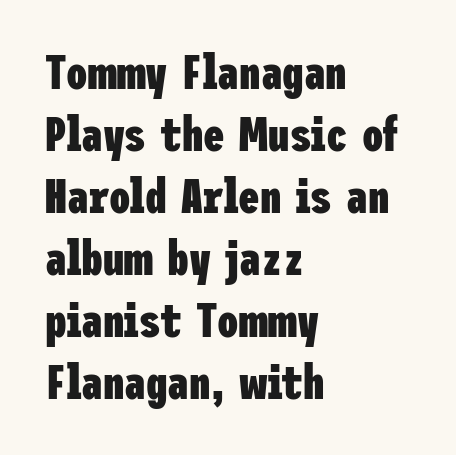
{"serif": "no", "italic": "no", "bold": "yes", "weight": "heavy", "width": "condensed", "stroke_contrast": "low", "x_height": "medium", "underline": "no", "align": "left", "line_spacing": "normal", "line_spacing_ratio": 1.29, "letter_spacing": "normal", "letter_spacing_em": 0.0, "glyph_px": 48}
